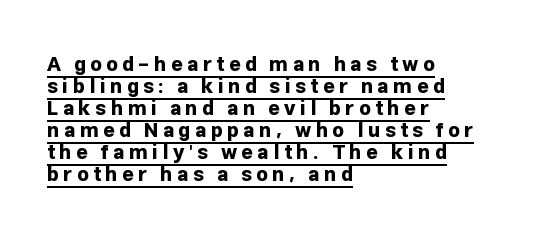
Q: Is the text bold? A: Yes.
Q: Is the text italic (slanted)? A: No, it is upright.
Q: Is the text underlined? A: Yes.
Q: How is the paragraph aligned? A: Left-aligned.
Q: Is the spacing between letters normal or unusually wide? A: Unusually wide.
Q: Is the spacing between lines tight, normal or loose? A: Tight.
